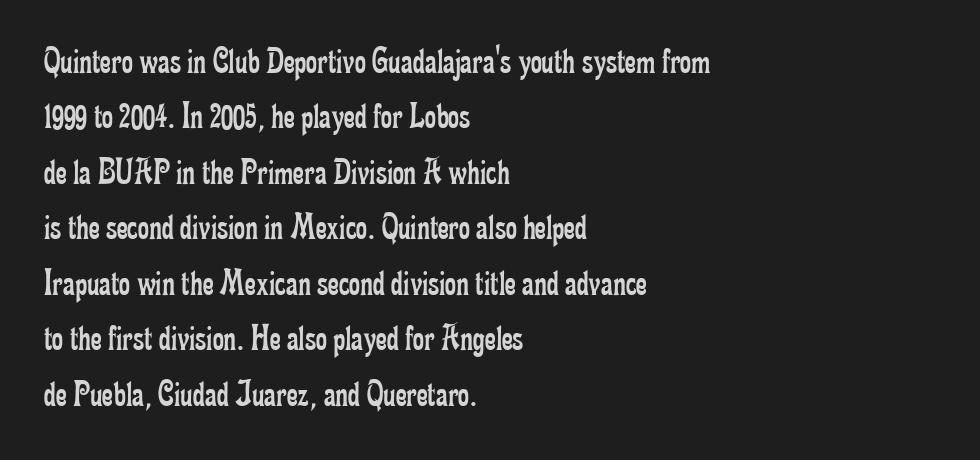
{"serif": "yes", "italic": "no", "bold": "no", "weight": "regular", "width": "condensed", "stroke_contrast": "low", "x_height": "small", "monospaced": "no", "underline": "no", "align": "left", "line_spacing": "normal", "line_spacing_ratio": 1.46, "letter_spacing": "normal", "letter_spacing_em": 0.0, "glyph_px": 38}
